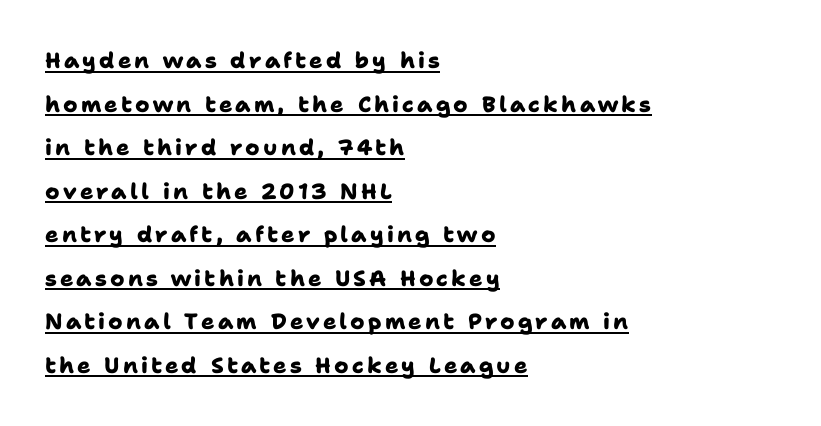
{"bold": "yes", "underline": "yes", "align": "left", "line_spacing": "loose", "line_spacing_ratio": 1.98, "glyph_px": 22}
